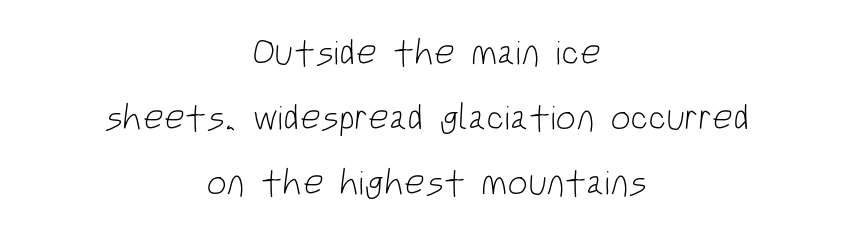
The image shows 36 px light, condensed sans-serif type; set centered, line spacing 1.81x, normal letter spacing, not underlined; low stroke contrast and a large x-height.
